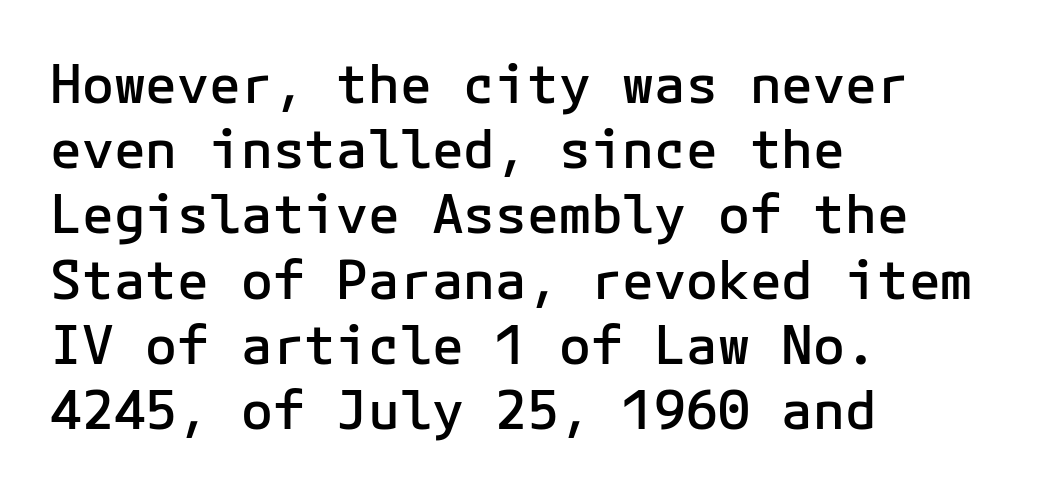
The image shows 53 px semibold sans-serif type, upright, monospaced; set left-aligned, line spacing 1.23x, normal letter spacing, not underlined; low stroke contrast and a medium x-height.
